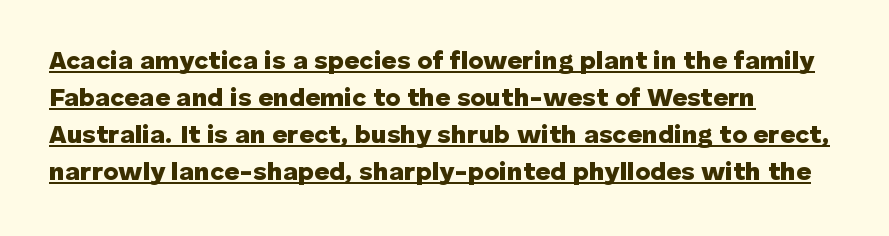
Q: Is the text bold? A: Yes.
Q: Is the text italic (slanted)? A: No, it is upright.
Q: Is the text underlined? A: Yes.
Q: How is the paragraph aligned? A: Left-aligned.
Q: Is the spacing between letters normal or unusually wide? A: Normal.
Q: Is the spacing between lines tight, normal or loose? A: Normal.
